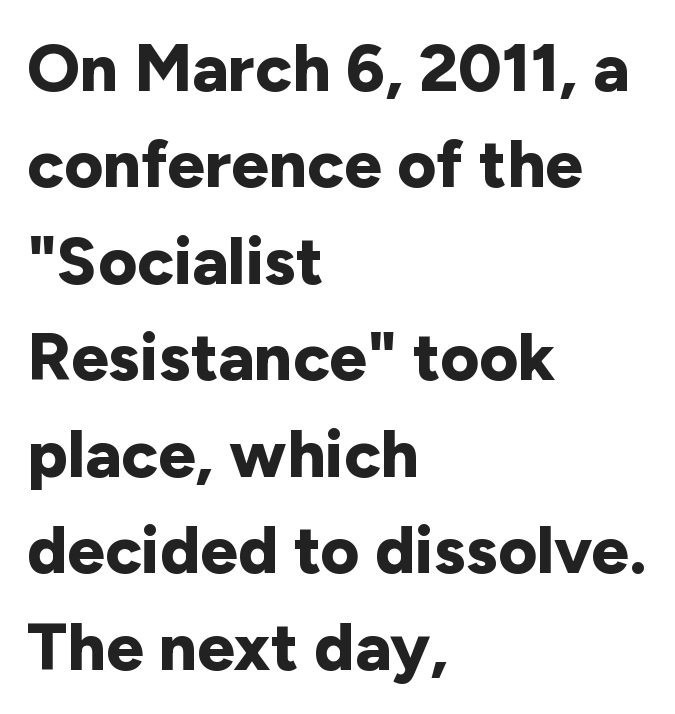
{"serif": "no", "italic": "no", "bold": "yes", "weight": "bold", "width": "normal", "stroke_contrast": "low", "x_height": "medium", "monospaced": "no", "underline": "no", "align": "left", "line_spacing": "normal", "line_spacing_ratio": 1.44, "letter_spacing": "normal", "letter_spacing_em": 0.0, "glyph_px": 67}
